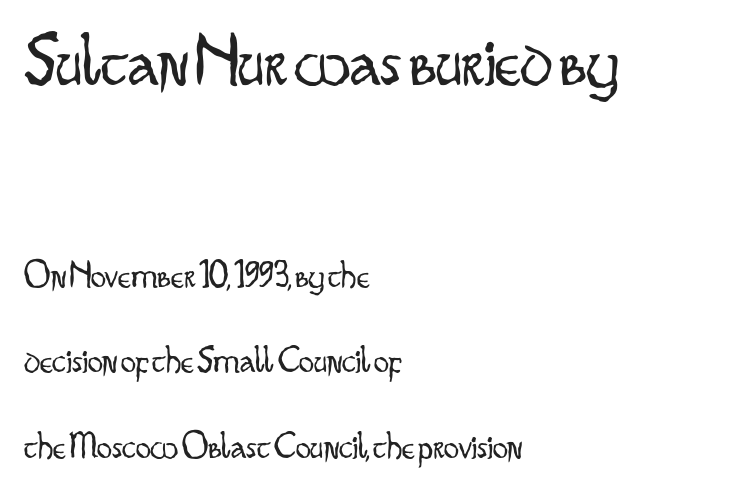
The image shows 76 px light, condensed sans-serif type, upright; set left-aligned, loose line spacing (2.25x), normal letter spacing, not underlined; the first (top) block is 2.0x larger; low stroke contrast and a small x-height.
